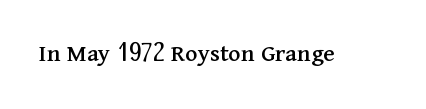
{"italic": "no", "underline": "no", "letter_spacing": "normal", "letter_spacing_em": 0.0, "glyph_px": 26}
